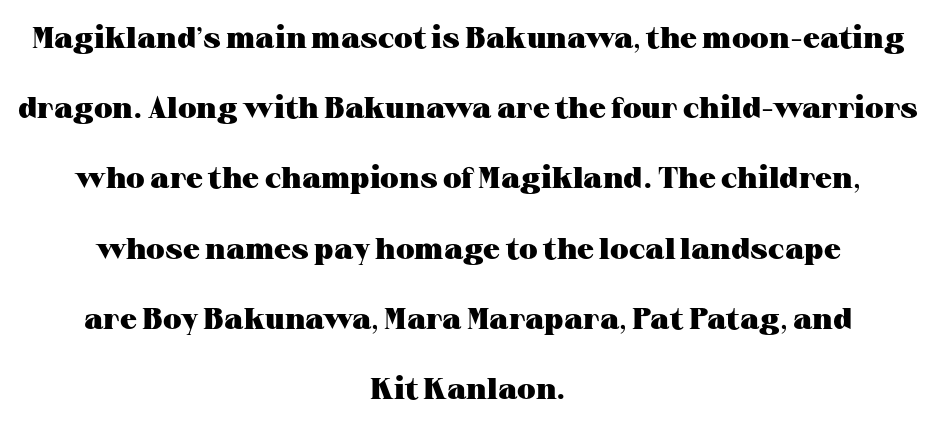
The image shows 30 px heavy, wide serif type, upright; set centered, loose line spacing (2.34x), normal letter spacing, not underlined; medium stroke contrast and a medium x-height.
